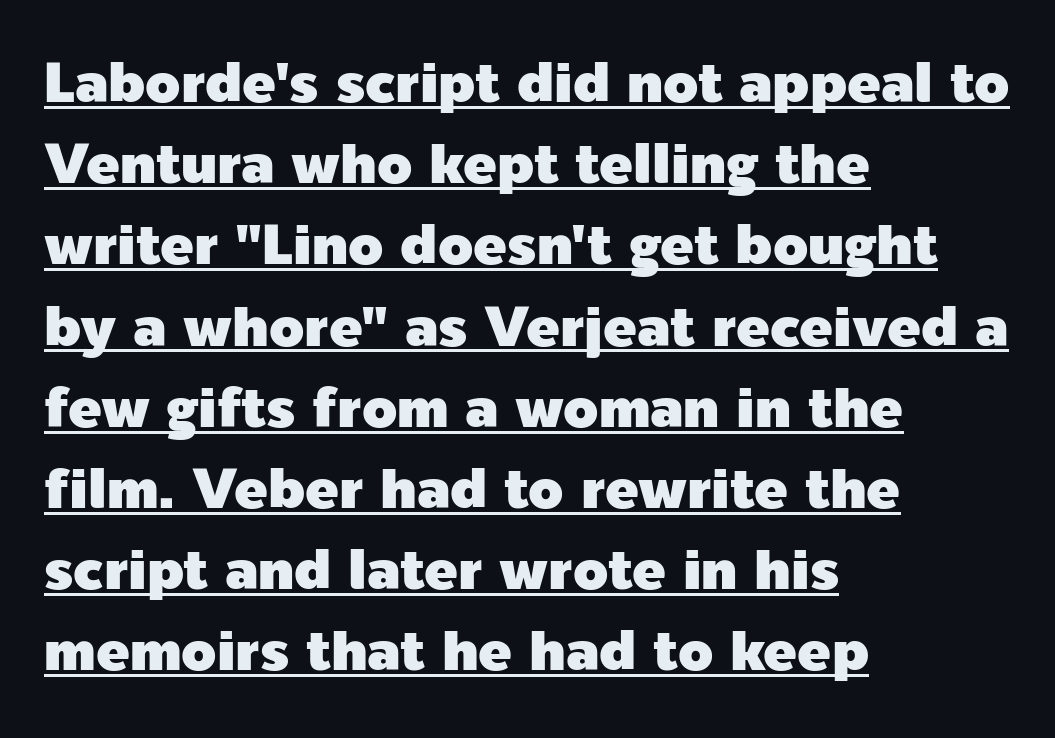
Q: Is the text italic (slanted)? A: No, it is upright.
Q: Is the typeface a serif or a sans-serif typeface? A: Sans-serif.
Q: Is the text underlined? A: Yes.
Q: How is the paragraph aligned? A: Left-aligned.
Q: Is the spacing between letters normal or unusually wide? A: Normal.
Q: Is the spacing between lines tight, normal or loose? A: Normal.
Q: Width (condensed, normal, or wide)? A: Normal.
Q: x-height? A: Medium.
Q: Monospaced? A: No.
